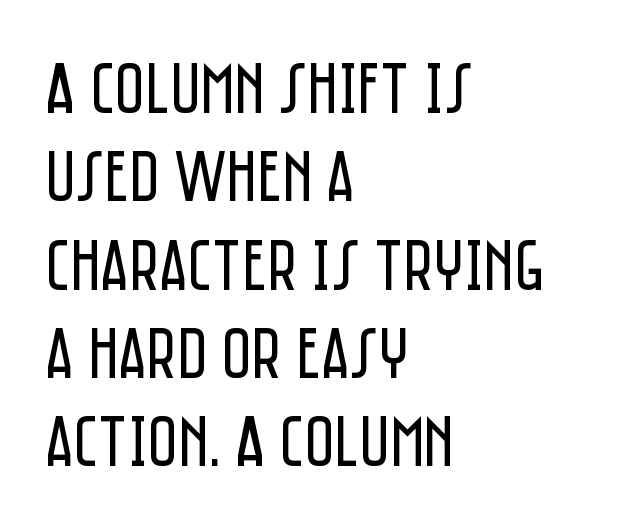
{"serif": "no", "italic": "no", "bold": "no", "weight": "regular", "width": "condensed", "stroke_contrast": "low", "x_height": "large", "monospaced": "no", "underline": "no", "align": "left", "line_spacing_ratio": 1.21, "letter_spacing": "normal", "letter_spacing_em": 0.0, "glyph_px": 73}
